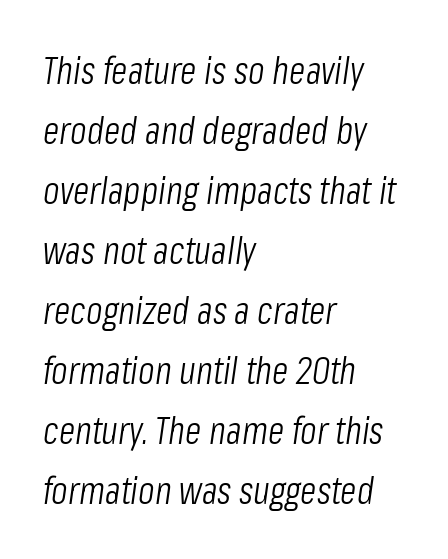
Nothing heavy about these letters — not bold at all. These lines are rendered in a variable-pitch font. In terms of letterspacing, this is plain default setting. All the whitespace from short lines collects on the right. Has an underline been added? It has not.
